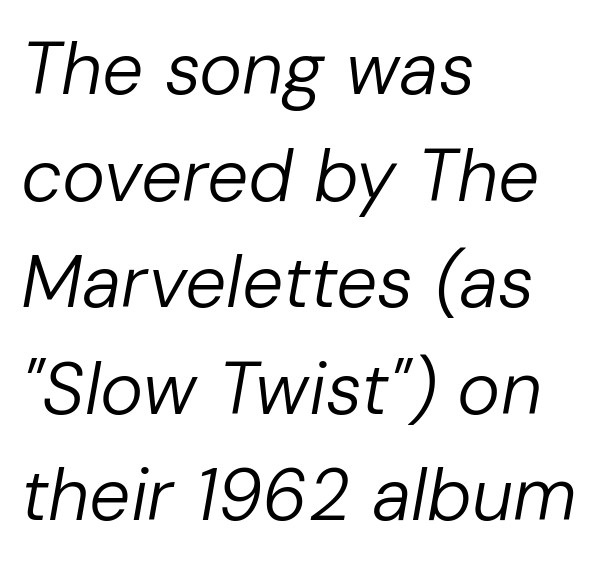
Q: Is the text bold? A: No.
Q: Is the text italic (slanted)? A: Yes, it leans right by about 10 degrees.
Q: Is the text underlined? A: No.
Q: How is the paragraph aligned? A: Left-aligned.
Q: Is the spacing between letters normal or unusually wide? A: Normal.
Q: Is the spacing between lines tight, normal or loose? A: Normal.
Q: Width (condensed, normal, or wide)? A: Normal.
Q: Stroke contrast? A: Low.
Q: x-height? A: Medium.
Q: Monospaced? A: No.
